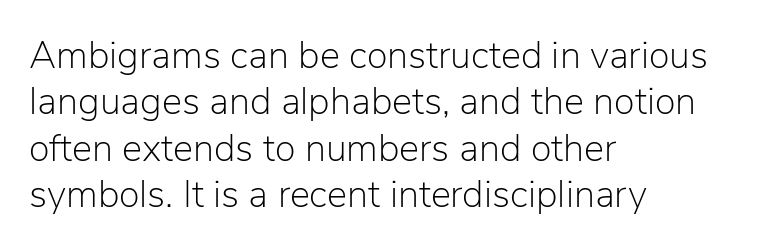
{"serif": "no", "italic": "no", "bold": "no", "weight": "light", "width": "normal", "stroke_contrast": "low", "x_height": "medium", "monospaced": "no", "underline": "no", "align": "left", "line_spacing_ratio": 1.22, "letter_spacing": "normal", "letter_spacing_em": 0.0, "glyph_px": 38}
